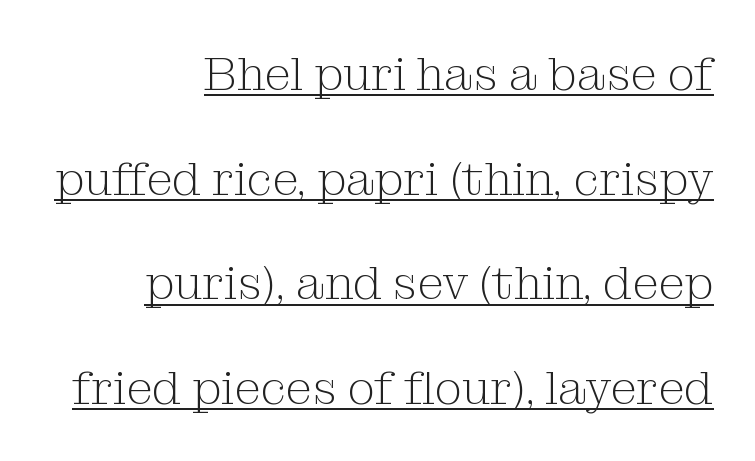
{"serif": "yes", "italic": "no", "bold": "no", "weight": "light", "width": "normal", "stroke_contrast": "medium", "x_height": "medium", "monospaced": "no", "underline": "yes", "align": "right", "line_spacing": "loose", "line_spacing_ratio": 2.18, "letter_spacing": "normal", "letter_spacing_em": 0.0, "glyph_px": 48}
